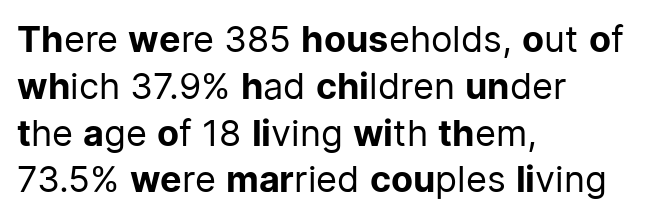
The image shows 36 px regular-weight sans-serif type, upright; set left-aligned, normal line spacing (1.3x), normal letter spacing, not underlined; low stroke contrast and a medium x-height.
